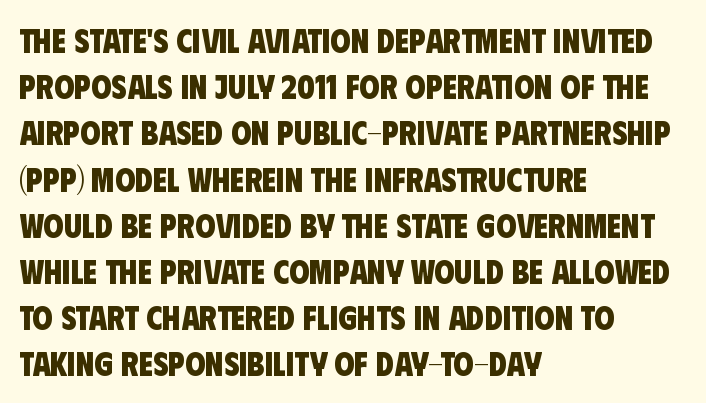
{"serif": "no", "bold": "yes", "weight": "heavy", "width": "condensed", "stroke_contrast": "low", "x_height": "large", "monospaced": "no", "underline": "no", "align": "left", "line_spacing": "normal", "line_spacing_ratio": 1.4, "letter_spacing": "normal", "letter_spacing_em": 0.0, "glyph_px": 33}
